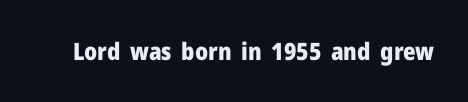
What stands out about the letter spacing? Nothing — it is the standard amount. Upright lettering throughout. Bold? Absolutely — the strokes are thick and heavy. The glyphs are unaccompanied by any horizontal stroke below them.
